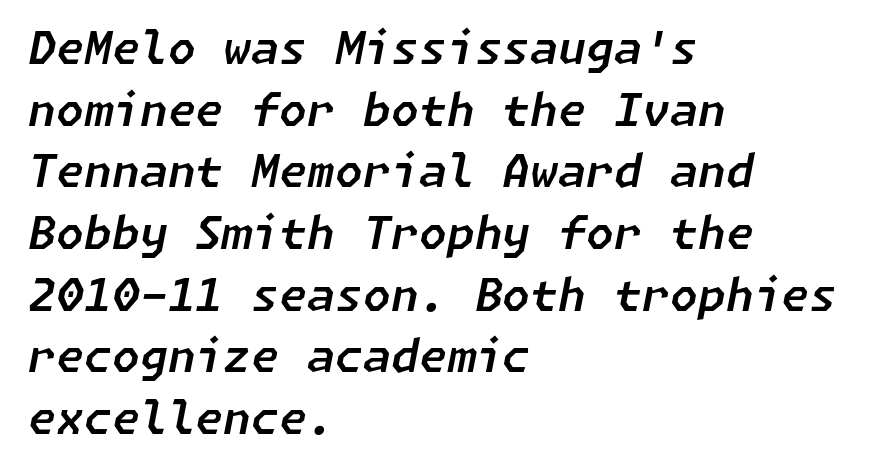
Q: Is the text italic (slanted)? A: Yes, it leans right by about 11 degrees.
Q: Is the text underlined? A: No.
Q: How is the paragraph aligned? A: Left-aligned.
Q: Is the spacing between letters normal or unusually wide? A: Normal.
Q: Is the spacing between lines tight, normal or loose? A: Normal.
Q: Width (condensed, normal, or wide)? A: Normal.
Q: Stroke contrast? A: Low.
Q: x-height? A: Medium.
